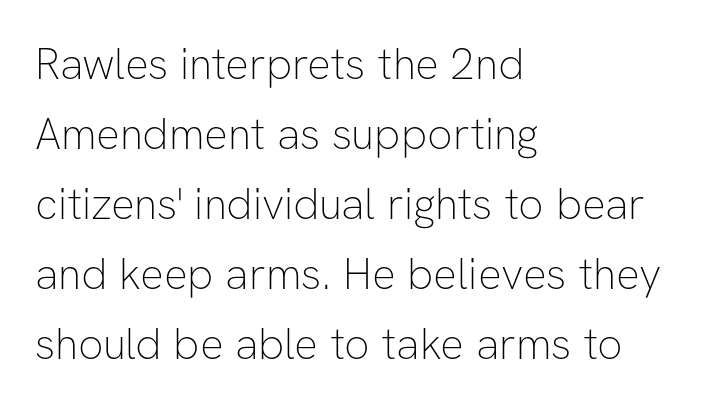
Q: Is the text bold? A: No.
Q: Is the text italic (slanted)? A: No, it is upright.
Q: Is the typeface a serif or a sans-serif typeface? A: Sans-serif.
Q: Is the text underlined? A: No.
Q: How is the paragraph aligned? A: Left-aligned.
Q: Is the spacing between letters normal or unusually wide? A: Normal.
Q: Is the spacing between lines tight, normal or loose? A: Normal.
Q: Width (condensed, normal, or wide)? A: Normal.
Q: Stroke contrast? A: Low.
Q: x-height? A: Medium.
Q: Monospaced? A: No.
